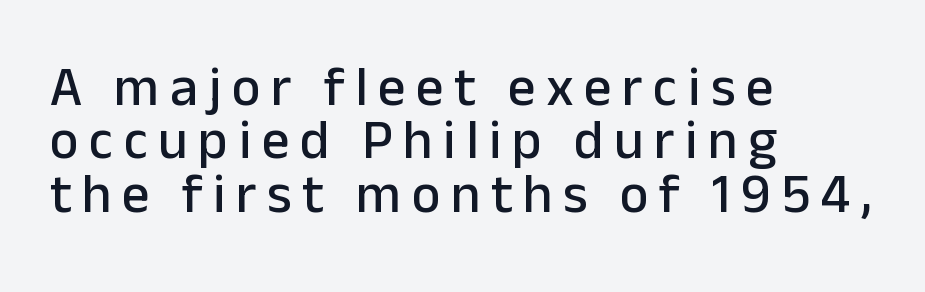
{"serif": "no", "italic": "no", "width": "normal", "stroke_contrast": "low", "x_height": "medium", "monospaced": "no", "underline": "no", "align": "left", "line_spacing": "tight", "line_spacing_ratio": 0.97, "glyph_px": 55}
